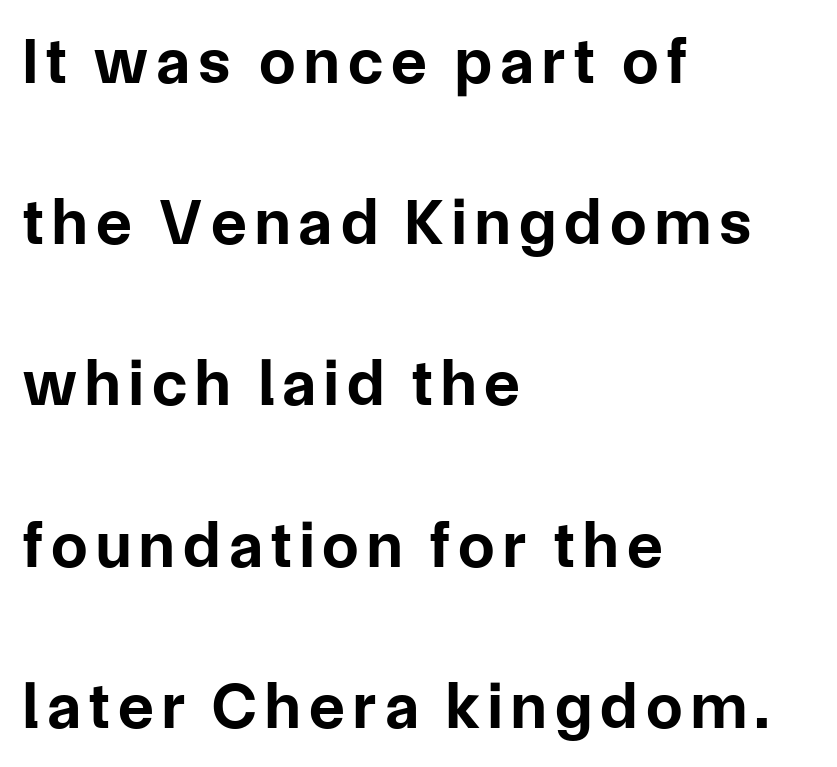
Q: Is the text bold? A: Yes.
Q: Is the text italic (slanted)? A: No, it is upright.
Q: Is the typeface a serif or a sans-serif typeface? A: Sans-serif.
Q: Is the text underlined? A: No.
Q: How is the paragraph aligned? A: Left-aligned.
Q: Is the spacing between lines tight, normal or loose? A: Loose.
Q: Width (condensed, normal, or wide)? A: Normal.
Q: Stroke contrast? A: Low.
Q: x-height? A: Medium.
Q: Monospaced? A: No.
